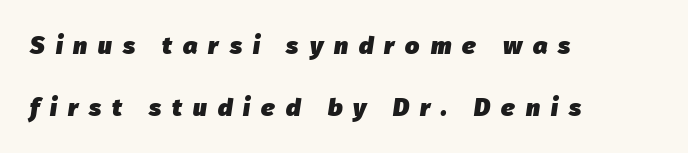
{"italic": "yes", "lean": "right", "slant_degrees": 8, "bold": "yes", "underline": "no", "align": "left", "line_spacing": "loose", "line_spacing_ratio": 2.48, "letter_spacing": "wide", "letter_spacing_em": 0.44, "glyph_px": 25}
